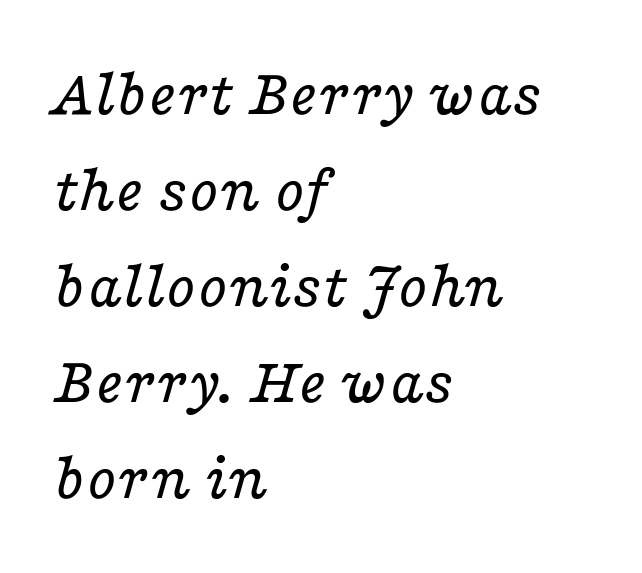
{"serif": "yes", "italic": "yes", "lean": "right", "slant_degrees": 16, "bold": "no", "weight": "regular", "width": "wide", "stroke_contrast": "low", "x_height": "medium", "monospaced": "no", "underline": "no", "align": "left", "line_spacing": "normal", "line_spacing_ratio": 1.41, "letter_spacing": "normal", "letter_spacing_em": 0.0, "glyph_px": 68}
